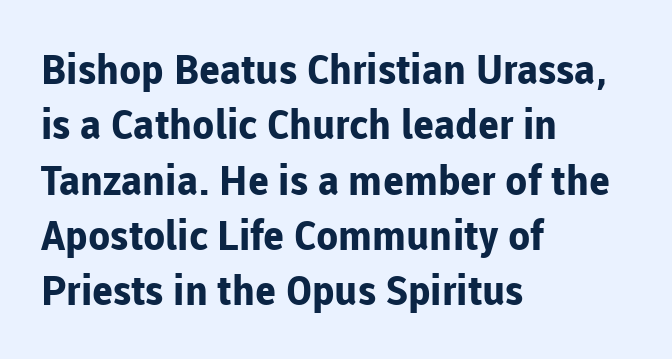
Q: Is the text bold? A: Yes.
Q: Is the text italic (slanted)? A: No, it is upright.
Q: Is the typeface a serif or a sans-serif typeface? A: Sans-serif.
Q: Is the text underlined? A: No.
Q: How is the paragraph aligned? A: Left-aligned.
Q: Is the spacing between letters normal or unusually wide? A: Normal.
Q: Is the spacing between lines tight, normal or loose? A: Normal.
Q: Width (condensed, normal, or wide)? A: Normal.
Q: Stroke contrast? A: Low.
Q: x-height? A: Medium.
Q: Monospaced? A: No.
